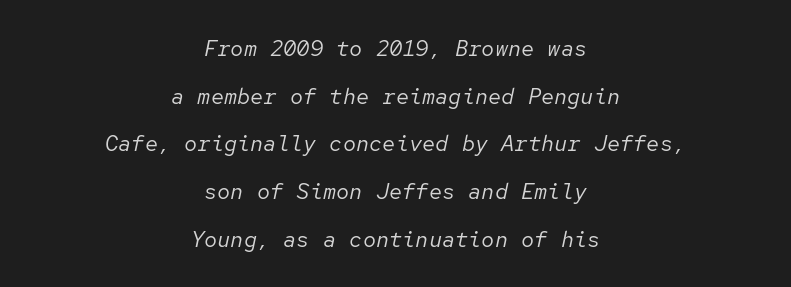
Q: Is the text bold? A: No.
Q: Is the text italic (slanted)? A: Yes, it leans right by about 12 degrees.
Q: Is the text underlined? A: No.
Q: How is the paragraph aligned? A: Centered.
Q: Is the spacing between letters normal or unusually wide? A: Normal.
Q: Is the spacing between lines tight, normal or loose? A: Loose.
